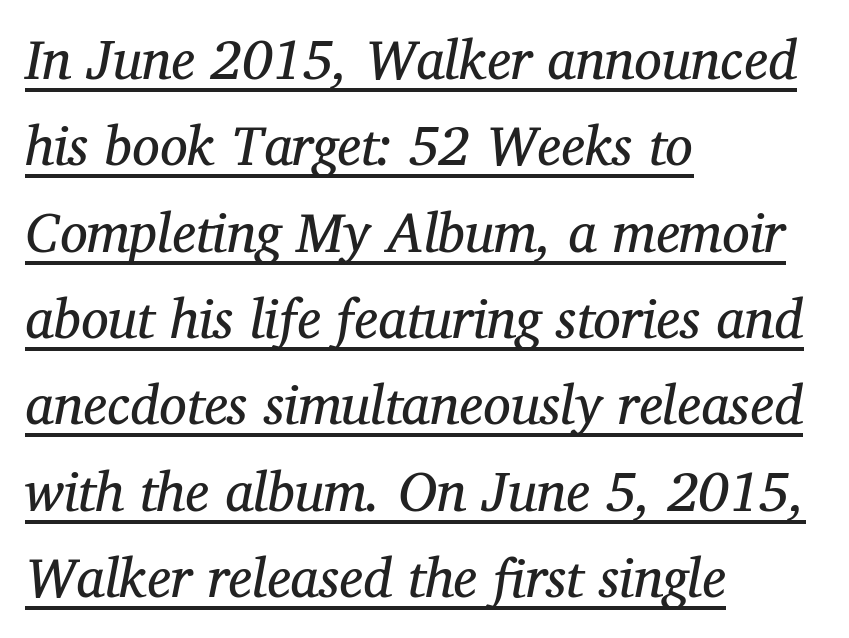
The image shows 55 px regular-weight serif type, italic (leaning right); set left-aligned, normal line spacing (1.57x), normal letter spacing, underlined; medium stroke contrast and a medium x-height.
